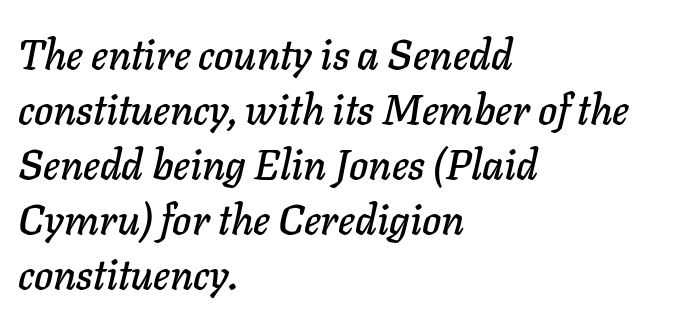
{"italic": "yes", "lean": "right", "slant_degrees": 11, "width": "normal", "stroke_contrast": "low", "x_height": "medium", "monospaced": "no", "underline": "no", "align": "left", "line_spacing": "normal", "line_spacing_ratio": 1.34, "letter_spacing": "normal", "letter_spacing_em": 0.0, "glyph_px": 41}
